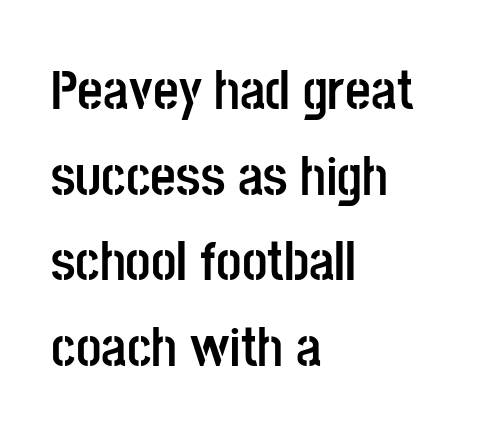
The image shows 56 px semibold, condensed sans-serif type, upright; set left-aligned, normal line spacing (1.53x), normal letter spacing, not underlined; low stroke contrast and a large x-height.
